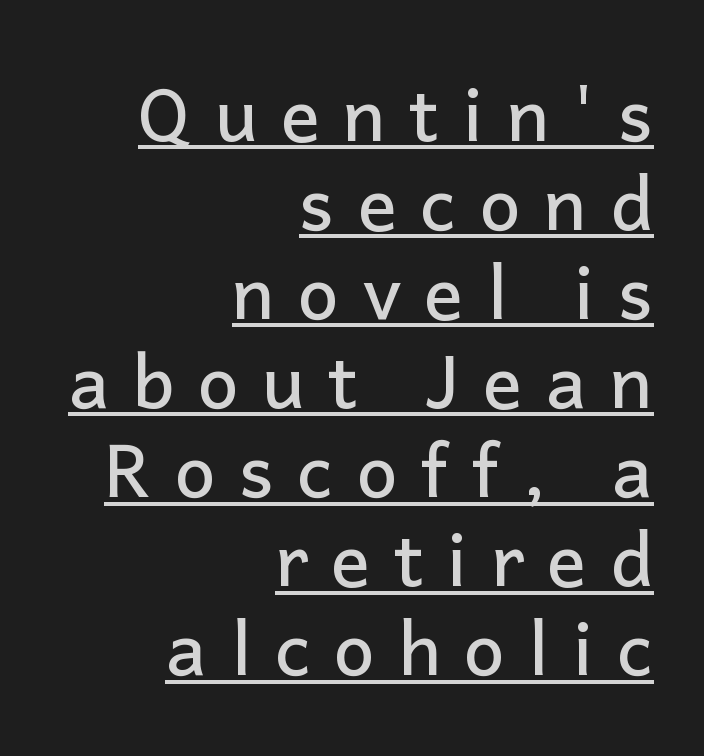
If you drew a line through each stem, it would be perfectly vertical. In terms of letterspacing, this is a distinctly airy, spread setting. Is this a fixed-width face? No — the glyphs have proportional, varying widths. The lines in this sample share a right terminus and differ only in where they begin.
